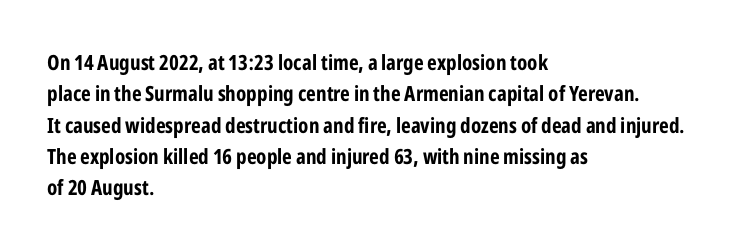
{"italic": "no", "bold": "yes", "underline": "no", "align": "left", "line_spacing": "normal", "line_spacing_ratio": 1.49, "letter_spacing": "normal", "letter_spacing_em": 0.0, "glyph_px": 21}
